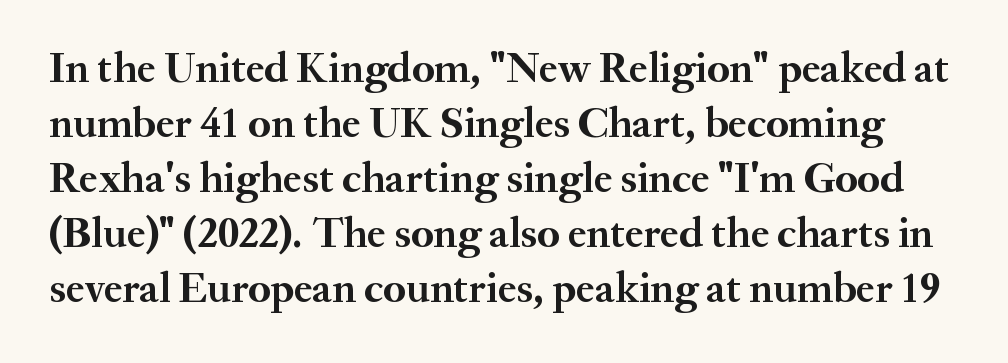
{"serif": "yes", "italic": "no", "bold": "yes", "weight": "semibold", "width": "normal", "stroke_contrast": "medium", "x_height": "small", "monospaced": "no", "underline": "no", "line_spacing": "normal", "line_spacing_ratio": 1.28, "letter_spacing": "normal", "letter_spacing_em": 0.0, "glyph_px": 43}
